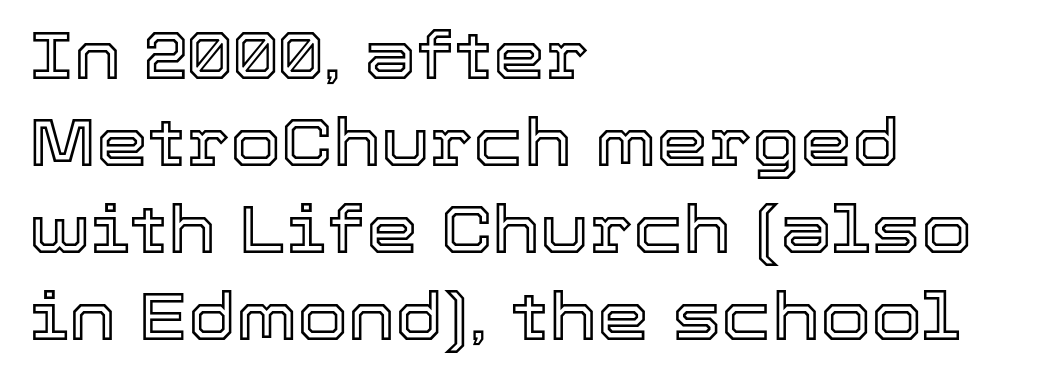
The designer left line spacing at the default. A typesetter would mark this as roman, not italic. Short note: letters normally spaced. Typeset ragged right — the left edge is the straight one. Rule under the text: the space is simply empty.
